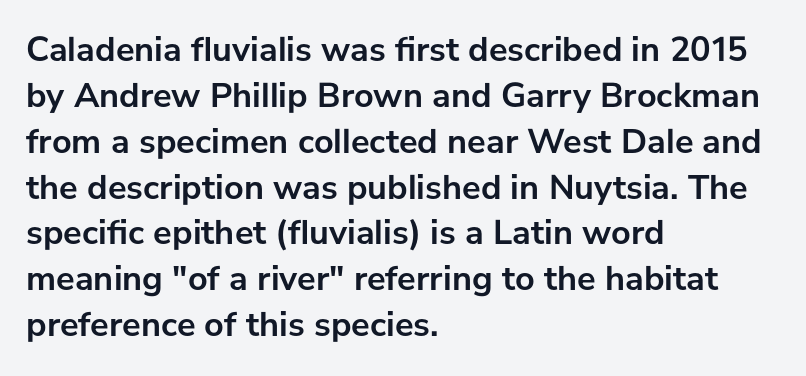
These lines sit exactly where default settings would place them. The passage shown has conventional tracking throughout. These lines carry a lot of weight — the face is fully bold. The text was rendered using a sans face with plain stroke endings.
